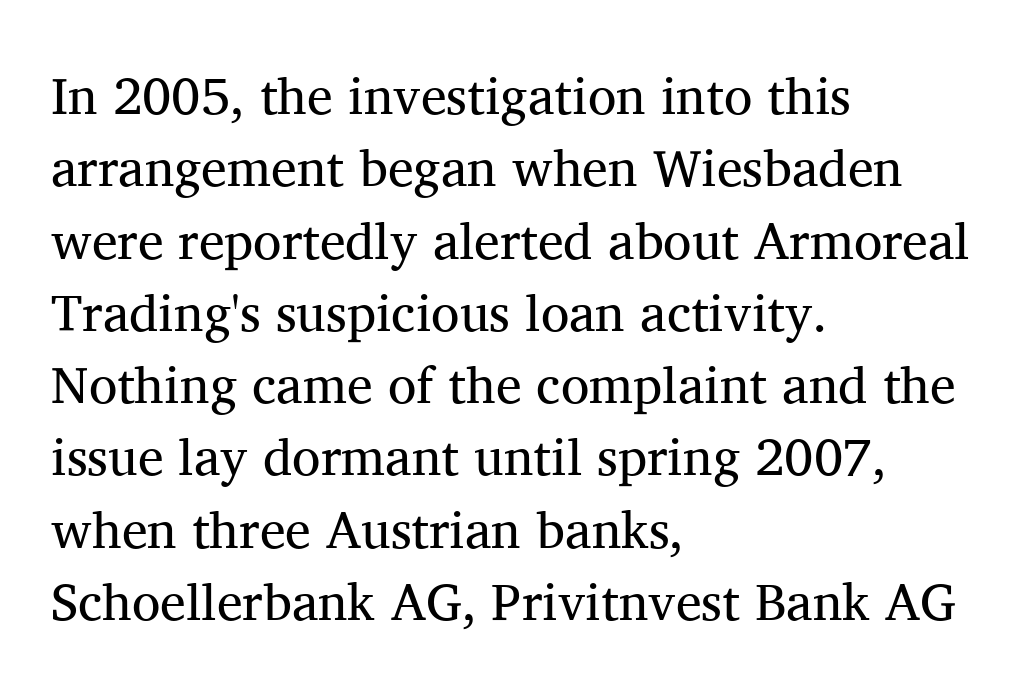
The image shows 52 px regular-weight serif type, upright; set left-aligned, normal line spacing (1.39x), normal letter spacing, not underlined; medium stroke contrast and a medium x-height.
